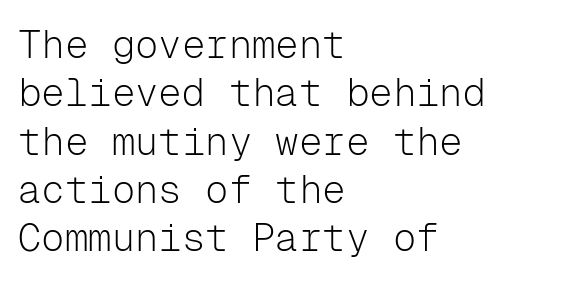
{"serif": "no", "italic": "no", "bold": "no", "weight": "light", "width": "normal", "stroke_contrast": "low", "x_height": "medium", "monospaced": "yes", "underline": "no", "align": "left", "line_spacing_ratio": 1.24, "letter_spacing": "normal", "letter_spacing_em": 0.0, "glyph_px": 39}
